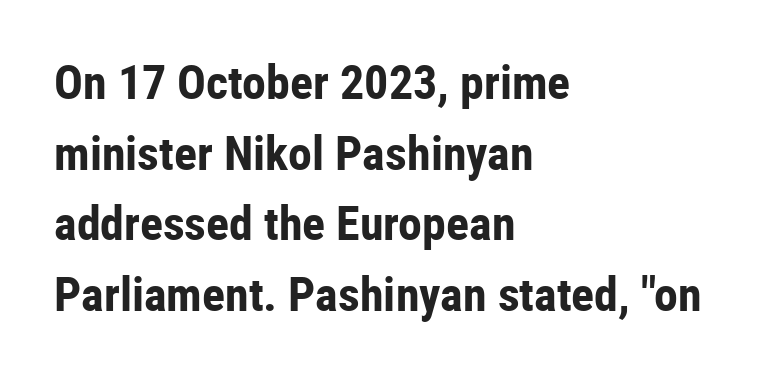
The image shows 48 px bold, condensed sans-serif type, upright; set left-aligned, normal line spacing (1.47x), normal letter spacing, not underlined; low stroke contrast and a medium x-height.
